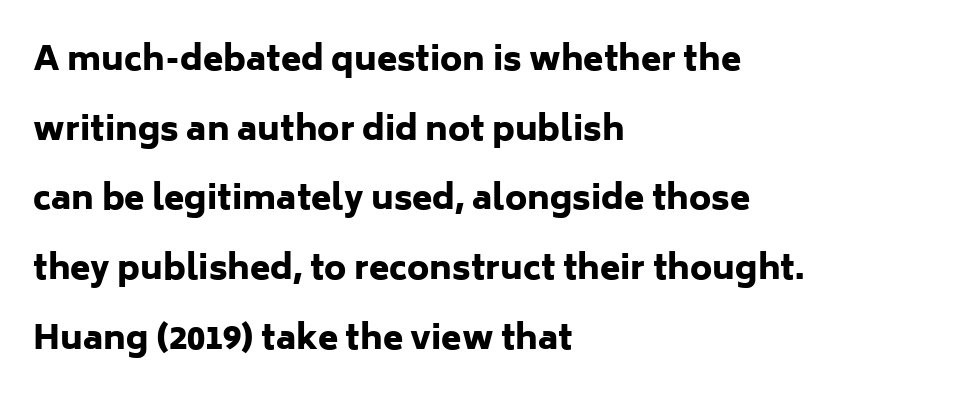
The image shows 33 px heavy sans-serif type, upright; set left-aligned, loose line spacing (2.11x), normal letter spacing, not underlined; low stroke contrast and a medium x-height.
